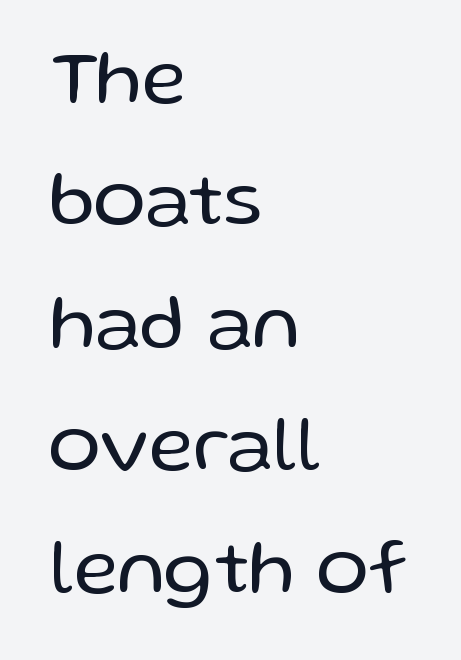
The passage shown is typed in a proportional face where columns would drift. Layout note: lines flush left. The designer went with a sans here, leaving each stem footless. The line-height multiplier appears to be the usual default.
